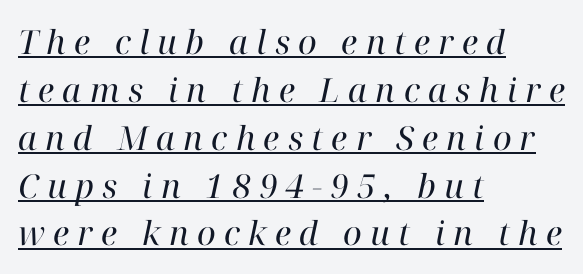
The image shows 33 px regular-weight serif type, italic (leaning right); set left-aligned, normal line spacing (1.45x), unusually wide letter spacing (+0.25 em), underlined; high stroke contrast and a medium x-height.
